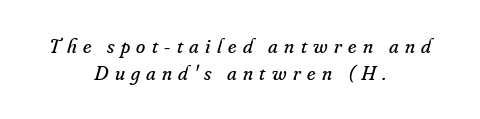
The image shows 21 px text type, italic (leaning right); set centered, normal line spacing (1.29x), unusually wide letter spacing (+0.3 em), not underlined.
